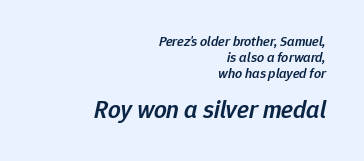
Q: Is the text bold? A: Semi-bold.
Q: Is the text italic (slanted)? A: Yes, it leans right by about 12 degrees.
Q: Is the text underlined? A: No.
Q: How is the paragraph aligned? A: Right-aligned.
Q: Is the spacing between letters normal or unusually wide? A: Normal.
Q: Is the spacing between lines tight, normal or loose? A: Tight.
Q: Which block of text is set in a larger size, the first (top) or the second (bottom)? A: The second (bottom) one.
